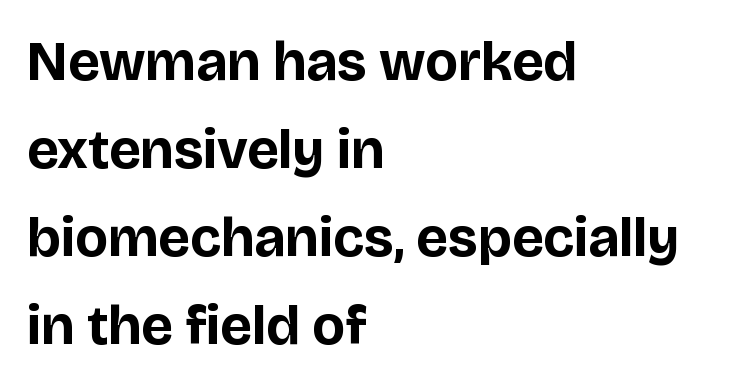
The image shows 56 px bold sans-serif type, upright; set left-aligned, normal line spacing (1.57x), normal letter spacing, not underlined; low stroke contrast and a large x-height.
